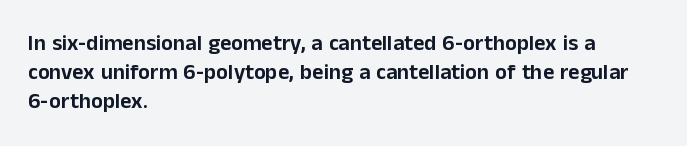
{"italic": "no", "underline": "no", "align": "left", "line_spacing": "normal", "line_spacing_ratio": 1.31, "letter_spacing": "normal", "letter_spacing_em": 0.0, "glyph_px": 22}
